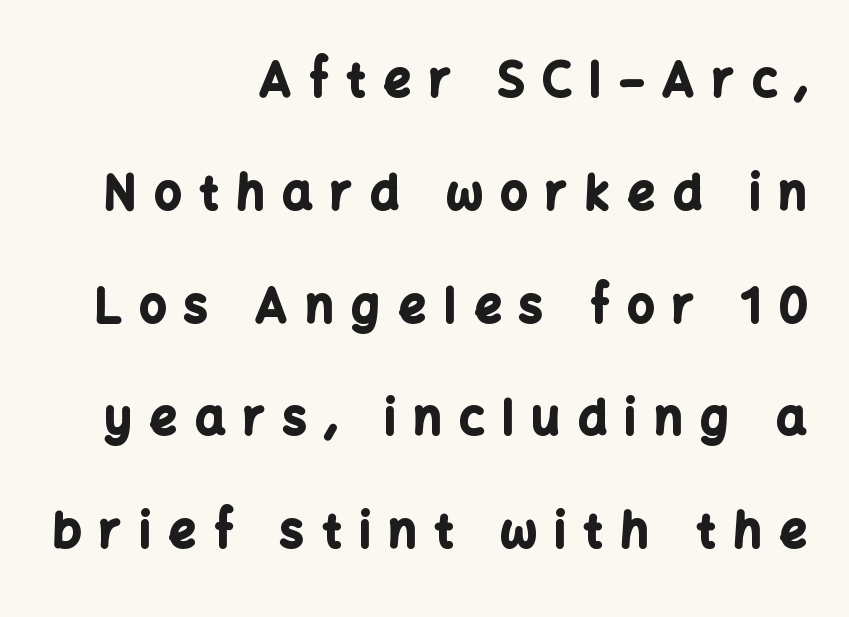
{"serif": "no", "italic": "no", "bold": "yes", "weight": "bold", "width": "normal", "stroke_contrast": "low", "x_height": "medium", "monospaced": "no", "underline": "no", "align": "right", "line_spacing": "loose", "line_spacing_ratio": 2.4, "letter_spacing": "wide", "letter_spacing_em": 0.39, "glyph_px": 47}
